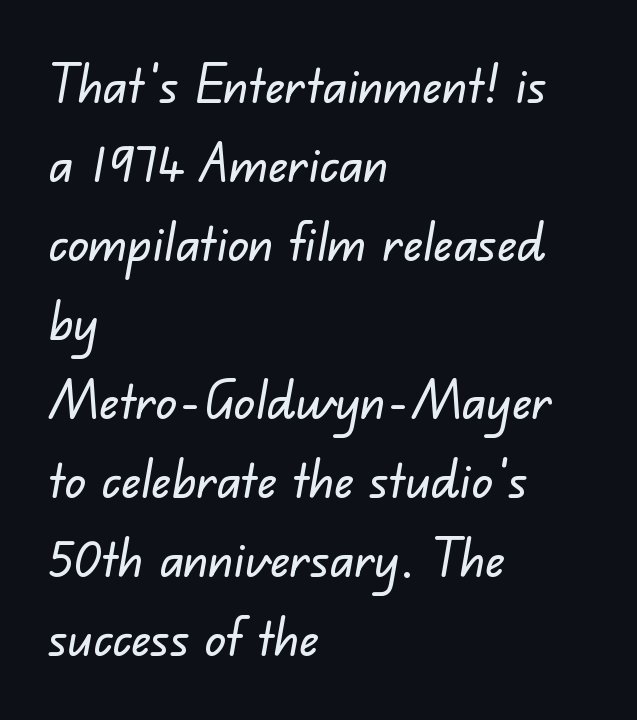
{"serif": "no", "width": "normal", "stroke_contrast": "low", "x_height": "small", "monospaced": "no", "underline": "no", "align": "left", "line_spacing": "normal", "line_spacing_ratio": 1.52, "letter_spacing": "normal", "letter_spacing_em": 0.0, "glyph_px": 52}
